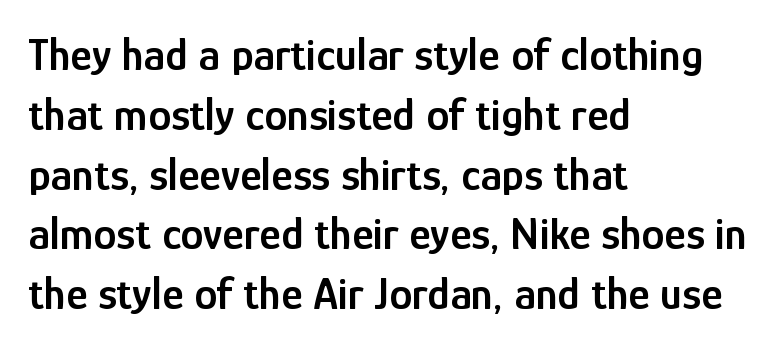
Q: Is the text bold? A: Semi-bold.
Q: Is the text italic (slanted)? A: No, it is upright.
Q: Is the typeface a serif or a sans-serif typeface? A: Sans-serif.
Q: Is the text underlined? A: No.
Q: How is the paragraph aligned? A: Left-aligned.
Q: Is the spacing between letters normal or unusually wide? A: Normal.
Q: Is the spacing between lines tight, normal or loose? A: Normal.
Q: Width (condensed, normal, or wide)? A: Condensed.
Q: Stroke contrast? A: Low.
Q: x-height? A: Medium.
Q: Monospaced? A: No.
